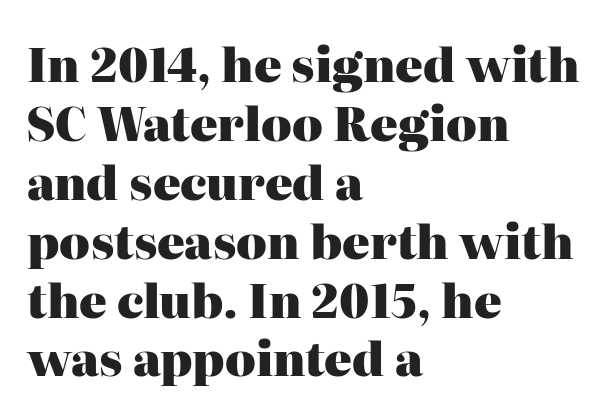
These lines were composed using upright roman letters. Left-aligned paragraph, ragged on the right. Does extra space separate the letters? No, they use regular spacing. Decoration check: the copy has no underline.
